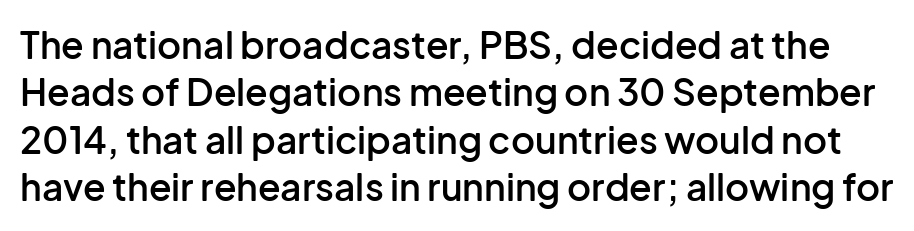
Q: Is the text bold? A: Semi-bold.
Q: Is the text italic (slanted)? A: No, it is upright.
Q: Is the typeface a serif or a sans-serif typeface? A: Sans-serif.
Q: Is the text underlined? A: No.
Q: Is the spacing between letters normal or unusually wide? A: Normal.
Q: Is the spacing between lines tight, normal or loose? A: Normal.
Q: Width (condensed, normal, or wide)? A: Normal.
Q: Stroke contrast? A: Low.
Q: x-height? A: Medium.
Q: Monospaced? A: No.
